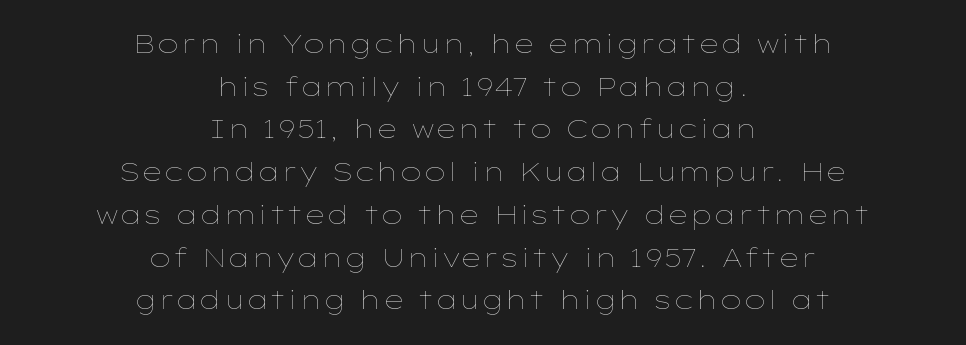
Typeset on center — no edge is straight. The lettering holds an erect, upright posture throughout. The passage shown is not underscored anywhere. Counters stay open thanks to moderate or lighter strokes. The tracking reads as untouched default to a designer's eye.
